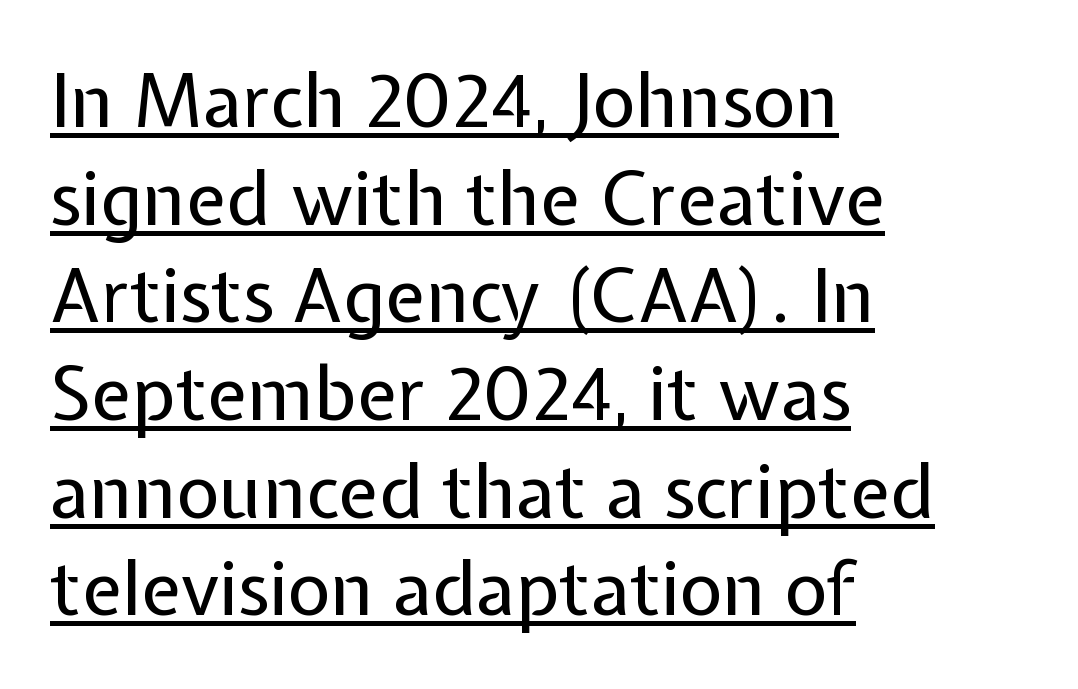
The passage shown has conventional tracking throughout. The lines in this sample share a left origin and differ only in where they stop. Beneath each row of characters lies a ruled line. The axis of the letterforms is exactly vertical.
